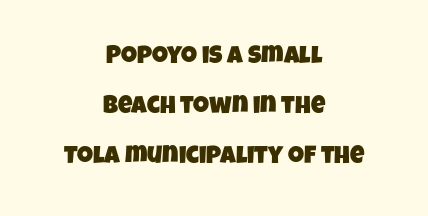
Q: Is the text underlined? A: No.
Q: How is the paragraph aligned? A: Centered.
Q: Is the spacing between letters normal or unusually wide? A: Normal.
Q: Is the spacing between lines tight, normal or loose? A: Loose.
